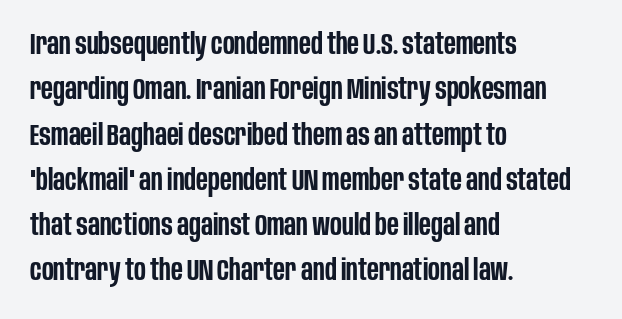
This sample has the flowing, uneven cadence of proportional lettering. The font's upright variant was chosen for this text. Students, this is semibold: more ink than regular, less than bold. The letters sit at their default tracking, neither squeezed nor spread.
